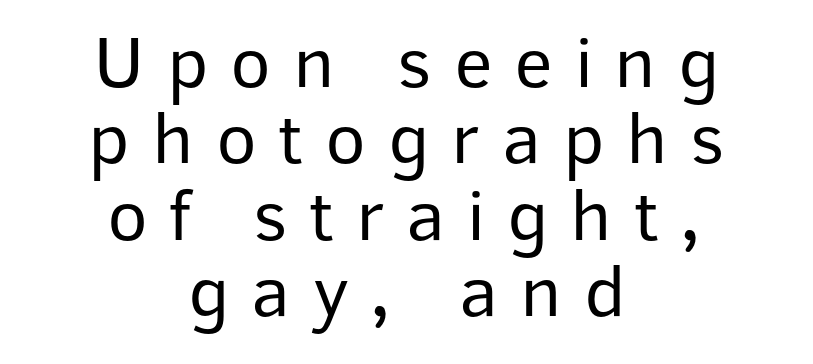
The image shows 75 px regular-weight sans-serif type, upright; set centered, tight line spacing (1.02x), unusually wide letter spacing (+0.29 em), not underlined; low stroke contrast and a medium x-height.
